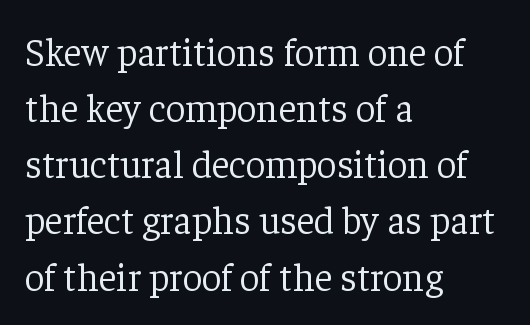
The image shows 39 px light serif type, upright; set left-aligned, normal line spacing (1.44x), normal letter spacing, not underlined; low stroke contrast and a medium x-height.
